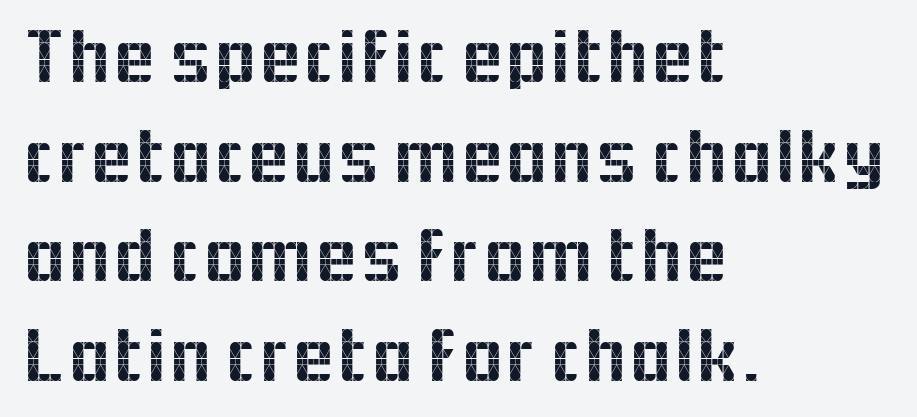
A typesetter would mark this as roman, not italic. This sample has the flowing, uneven cadence of proportional lettering. Type style note: lacks serifs. Tracking here is standard; glyphs follow each other at the usual distance. Reading down the block, your eye returns to a fixed left position each line. Regarding leading, the lines here are spaced in the standard way.
